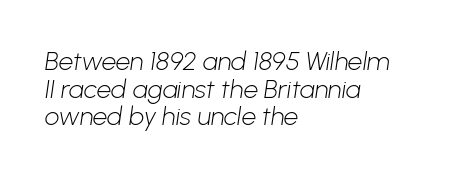
Short and long lines alike share a common starting point at left. Stem width sits at or under what a default text font uses. The lines are packed closely together with very little leading. Glance below the letters and you will spot only blank space. A typesetter would call this zero additional tracking.
